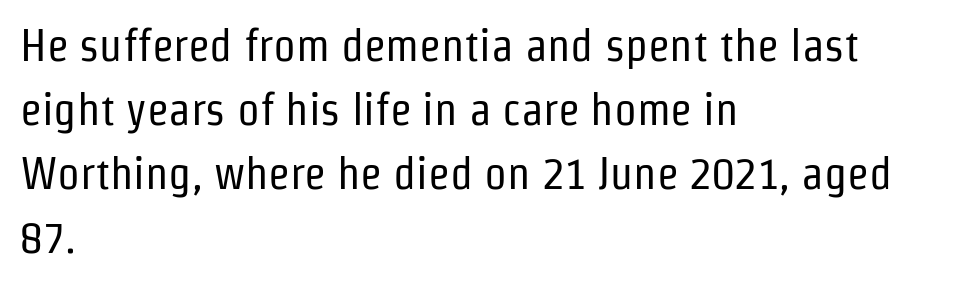
Character widths vary here, with narrow letters taking less room than wide ones. No heavy texture on the line: the type isn't bold. When letters stand straight like this, we call the style roman or upright. No word sits above an underline. The font family rendered here belongs to the sans-serif group. Glyph-to-glyph distance matches everyday printed text.
